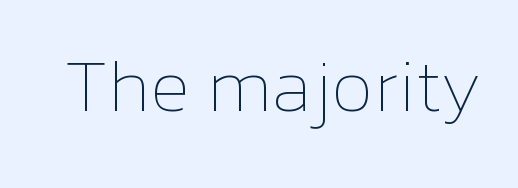
Every stem runs plumb, perpendicular to the baseline. Here the designer chose a conventional face with non-uniform glyph widths. The passage shown has conventional tracking throughout. Nothing heavy about these letters — not bold at all. Plain, unruled lines of type.
